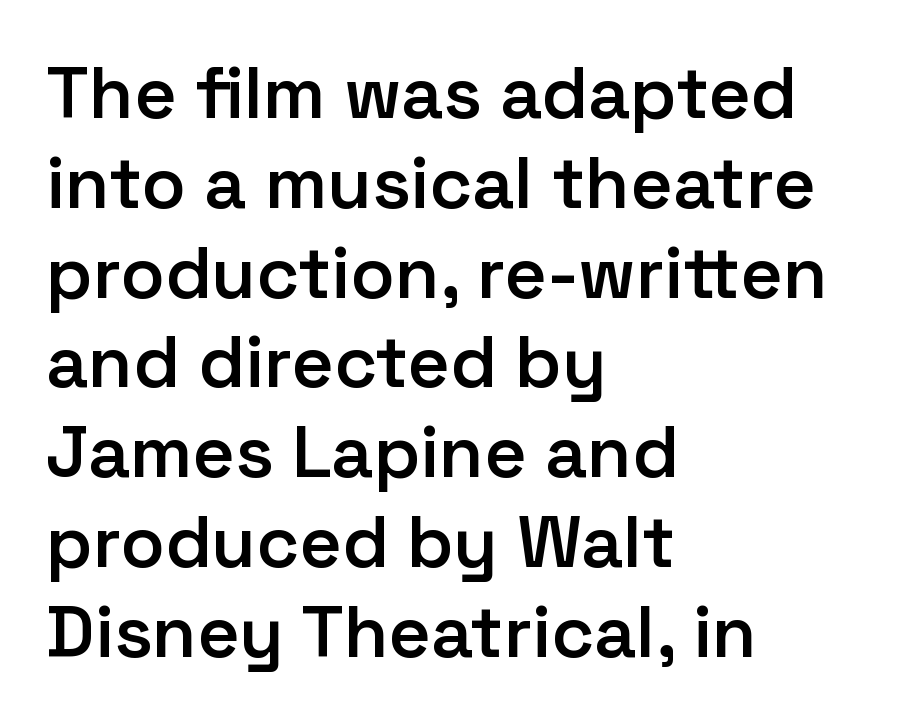
The image shows 73 px semibold sans-serif type, upright; set left-aligned, line spacing 1.23x, normal letter spacing, not underlined; low stroke contrast and a medium x-height.
